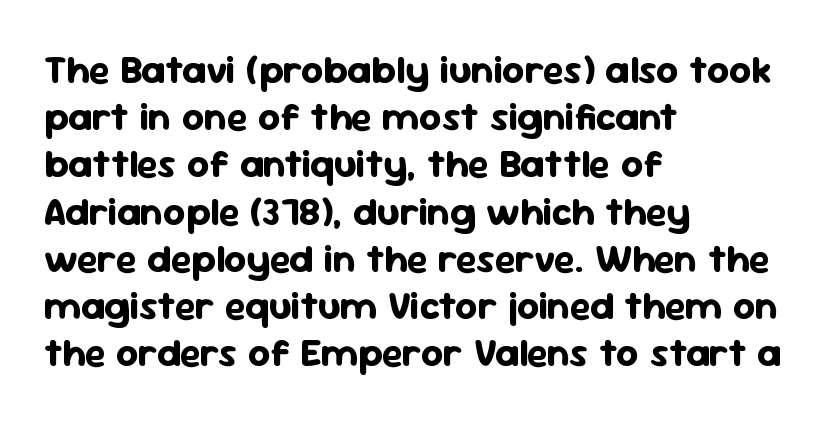
{"serif": "no", "italic": "no", "bold": "yes", "weight": "bold", "width": "normal", "stroke_contrast": "low", "x_height": "medium", "monospaced": "no", "underline": "no", "align": "left", "line_spacing_ratio": 1.21, "letter_spacing": "normal", "letter_spacing_em": 0.0, "glyph_px": 39}
